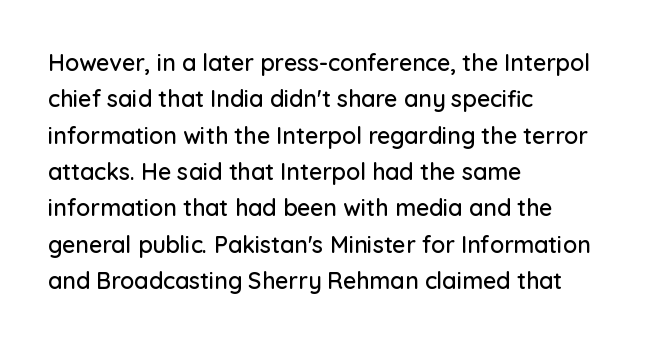
The image shows 23 px text type, upright; set left-aligned, normal line spacing (1.58x), normal letter spacing, not underlined.
